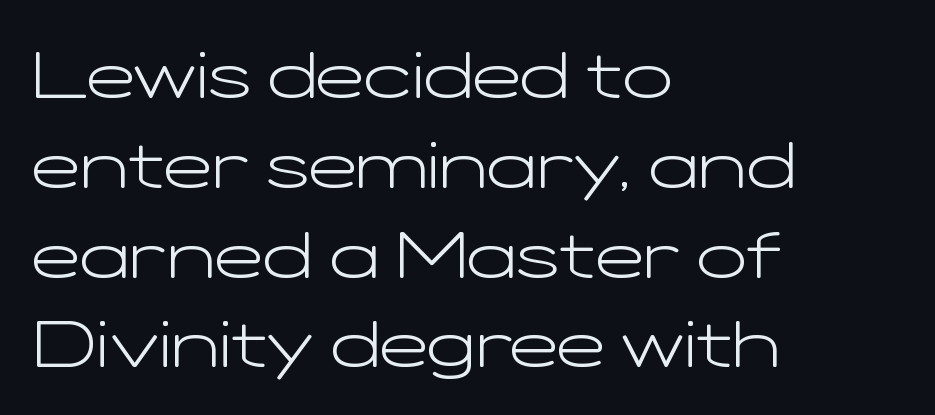
The image shows 66 px light, wide sans-serif type, upright; set left-aligned, normal line spacing (1.36x), normal letter spacing, not underlined; low stroke contrast and a medium x-height.
